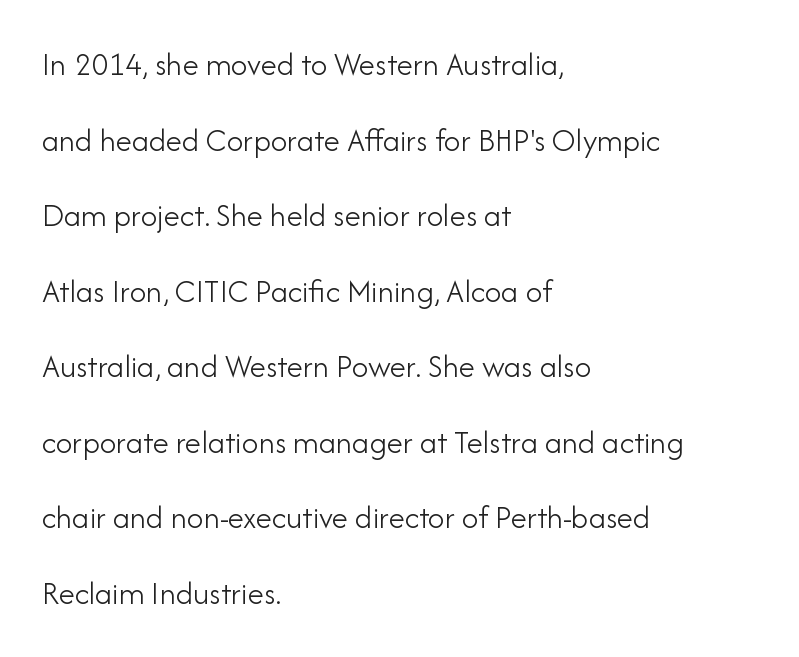
The image shows 33 px light sans-serif type, upright; set left-aligned, loose line spacing (2.29x), normal letter spacing, not underlined; low stroke contrast and a small x-height.
